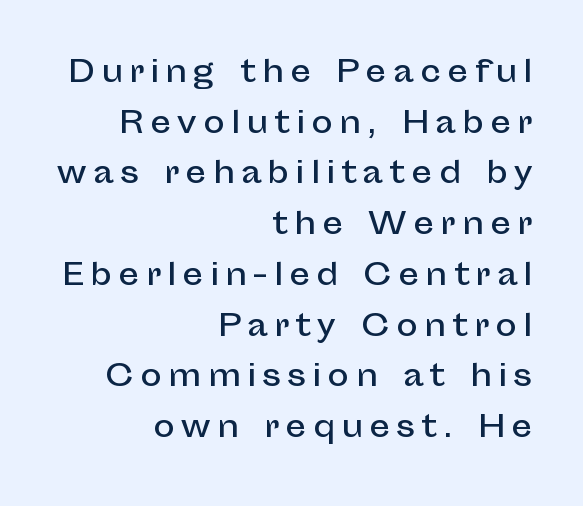
All the whitespace from short lines collects on the left. The face used here is proportionally spaced, like ordinary book or web type. In terms of letterform style, serifs are entirely absent. The lettering holds an erect, upright posture throughout.
